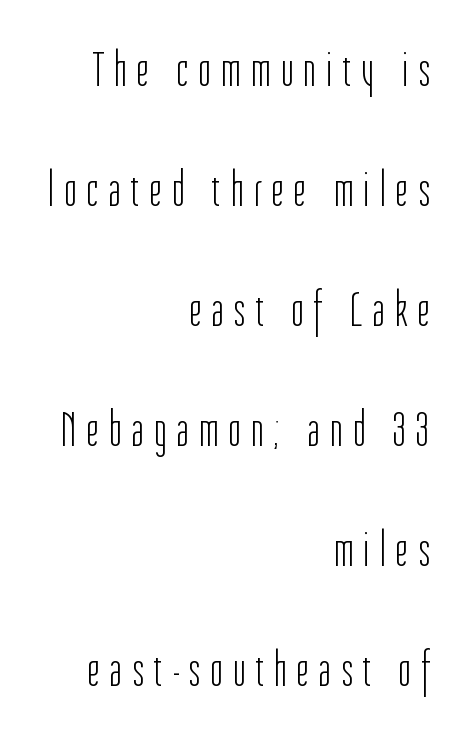
{"serif": "no", "italic": "no", "bold": "no", "weight": "light", "width": "condensed", "stroke_contrast": "low", "x_height": "medium", "monospaced": "no", "underline": "no", "align": "right", "line_spacing": "loose", "line_spacing_ratio": 2.4, "letter_spacing": "wide", "letter_spacing_em": 0.22, "glyph_px": 50}
